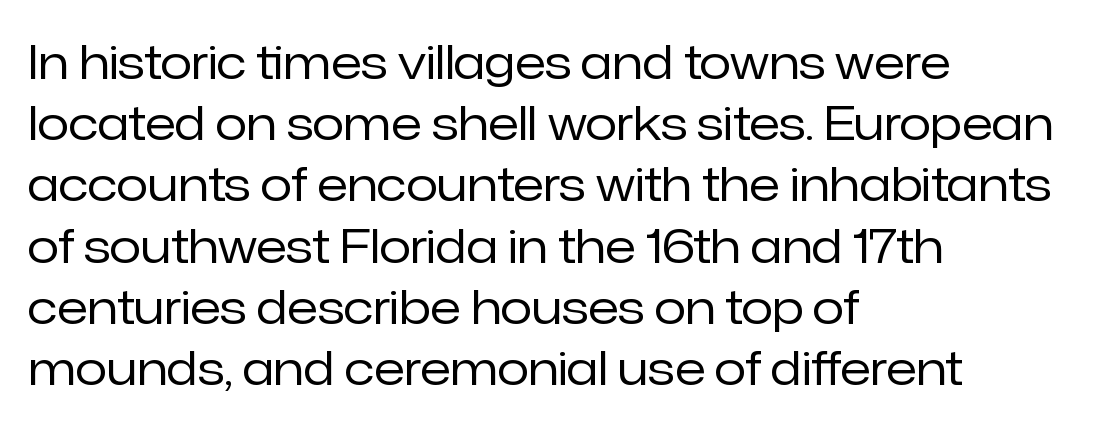
Q: Is the text bold? A: No.
Q: Is the text italic (slanted)? A: No, it is upright.
Q: Is the typeface a serif or a sans-serif typeface? A: Sans-serif.
Q: Is the text underlined? A: No.
Q: How is the paragraph aligned? A: Left-aligned.
Q: Is the spacing between letters normal or unusually wide? A: Normal.
Q: Is the spacing between lines tight, normal or loose? A: Normal.
Q: Width (condensed, normal, or wide)? A: Normal.
Q: Stroke contrast? A: Low.
Q: x-height? A: Medium.
Q: Monospaced? A: No.
